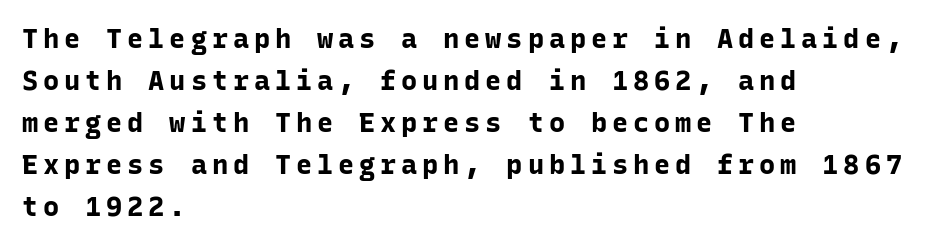
The image shows 27 px bold type, upright; set left-aligned, normal line spacing (1.56x), not underlined.
